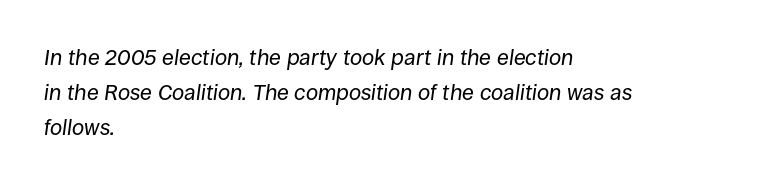
The image shows 22 px text type, italic (leaning right); set left-aligned, normal line spacing (1.59x), normal letter spacing, not underlined.
